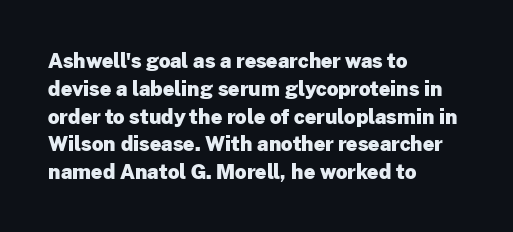
Q: Is the text bold? A: Yes.
Q: Is the text italic (slanted)? A: No, it is upright.
Q: Is the text underlined? A: No.
Q: How is the paragraph aligned? A: Left-aligned.
Q: Is the spacing between letters normal or unusually wide? A: Normal.
Q: Is the spacing between lines tight, normal or loose? A: Normal.
